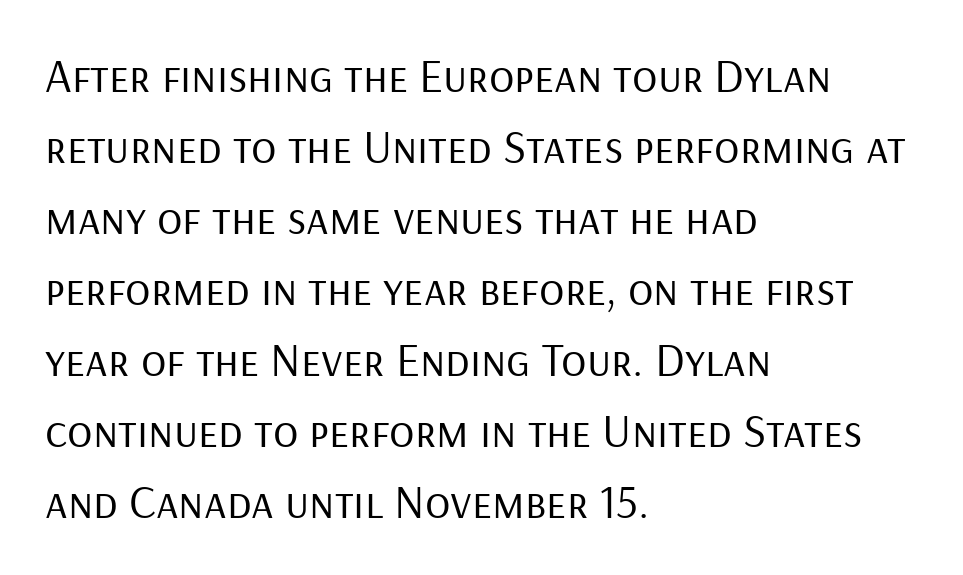
Words appear dense and cohesive because spacing is normal. Does the copy run flush right? No — it runs flush left. You can tell it's not italic because the verticals are truly vertical. These lines are rendered in a variable-pitch font. Observe the absence of serifs on each vertical stroke in this sample.
